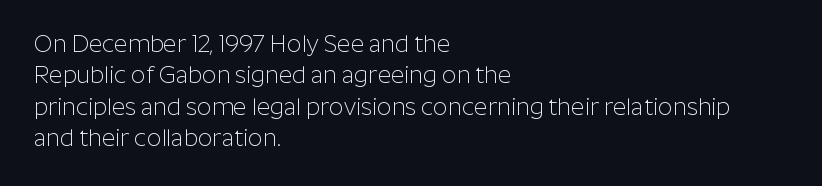
{"italic": "no", "bold": "no", "underline": "no", "align": "left", "line_spacing": "normal", "line_spacing_ratio": 1.36, "letter_spacing": "normal", "letter_spacing_em": 0.0, "glyph_px": 23}
